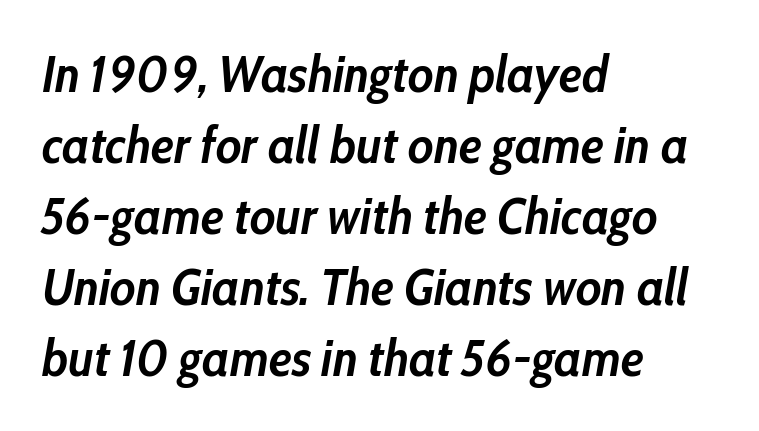
The image shows 51 px semibold, condensed type, italic (leaning right); set left-aligned, normal line spacing (1.39x), normal letter spacing, not underlined; low stroke contrast and a medium x-height.
